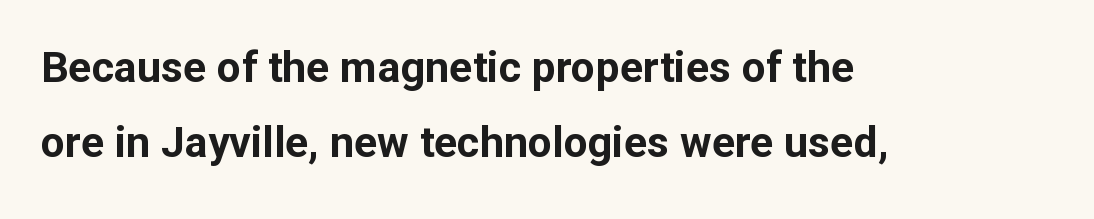
The image shows 43 px bold sans-serif type, upright; set left-aligned, line spacing 1.74x, normal letter spacing, not underlined; low stroke contrast and a medium x-height.
